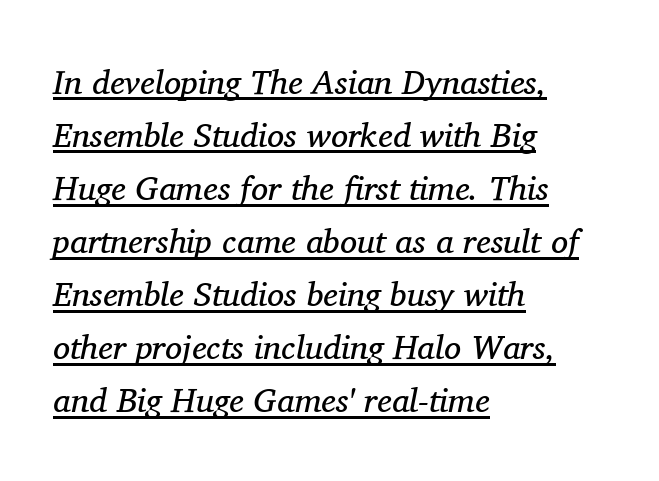
Q: Is the text bold? A: No.
Q: Is the text italic (slanted)? A: Yes, it leans right by about 11 degrees.
Q: Is the typeface a serif or a sans-serif typeface? A: Serif.
Q: Is the text underlined? A: Yes.
Q: How is the paragraph aligned? A: Left-aligned.
Q: Is the spacing between letters normal or unusually wide? A: Normal.
Q: Is the spacing between lines tight, normal or loose? A: Normal.
Q: Width (condensed, normal, or wide)? A: Normal.
Q: Stroke contrast? A: Medium.
Q: x-height? A: Medium.
Q: Monospaced? A: No.
